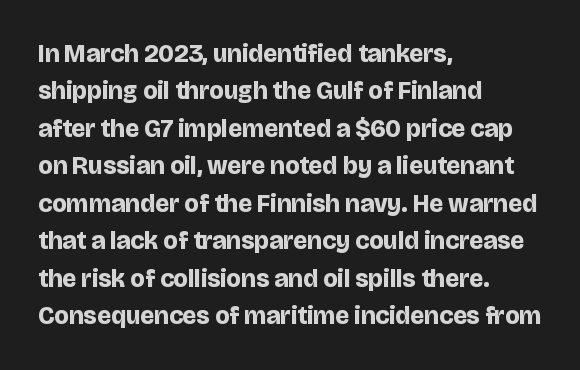
Q: Is the text bold? A: Yes.
Q: Is the text italic (slanted)? A: No, it is upright.
Q: Is the text underlined? A: No.
Q: How is the paragraph aligned? A: Left-aligned.
Q: Is the spacing between letters normal or unusually wide? A: Normal.
Q: Is the spacing between lines tight, normal or loose? A: Normal.
